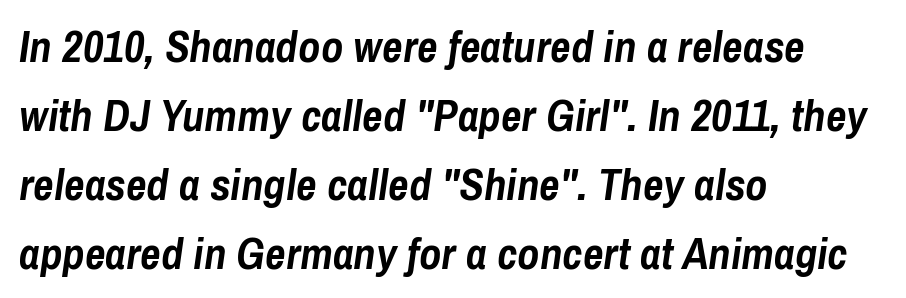
Think of a printed novel: that variable character pitch is what you see here. All the whitespace from short lines collects on the right. Regular leading. I'd describe the lettering as bold — thick and assertive.
